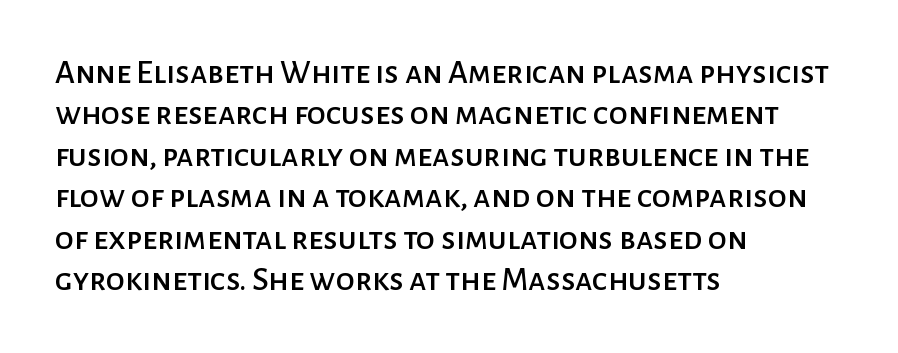
Q: Is the text italic (slanted)? A: No, it is upright.
Q: Is the typeface a serif or a sans-serif typeface? A: Sans-serif.
Q: Is the text underlined? A: No.
Q: How is the paragraph aligned? A: Left-aligned.
Q: Is the spacing between letters normal or unusually wide? A: Normal.
Q: Width (condensed, normal, or wide)? A: Normal.
Q: Stroke contrast? A: Low.
Q: x-height? A: Medium.
Q: Monospaced? A: No.
